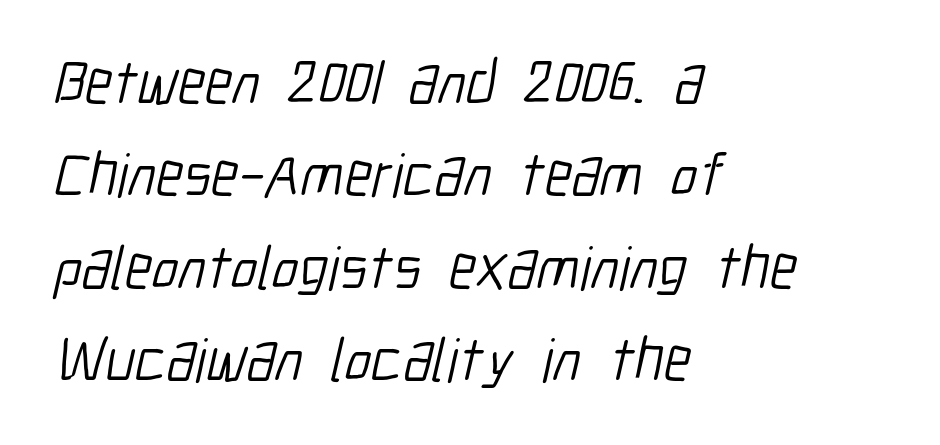
Q: Is the text bold? A: No.
Q: Is the typeface a serif or a sans-serif typeface? A: Sans-serif.
Q: Is the text underlined? A: No.
Q: How is the paragraph aligned? A: Left-aligned.
Q: Is the spacing between letters normal or unusually wide? A: Normal.
Q: Is the spacing between lines tight, normal or loose? A: Normal.
Q: Width (condensed, normal, or wide)? A: Condensed.
Q: Stroke contrast? A: Low.
Q: x-height? A: Medium.
Q: Monospaced? A: No.
